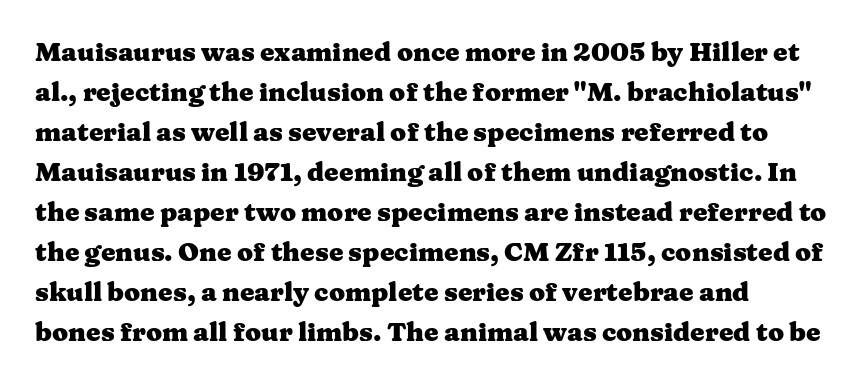
The image shows 26 px bold type, upright; set normal line spacing (1.54x), normal letter spacing, not underlined.
